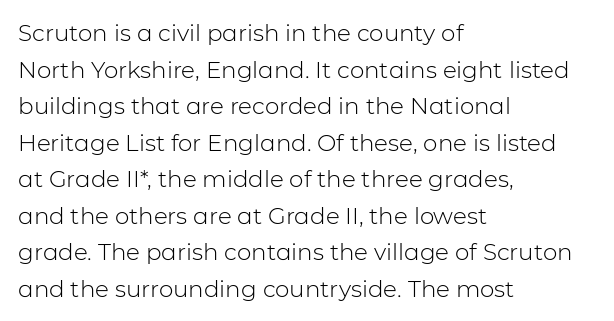
The image shows 23 px text type, upright; set left-aligned, normal line spacing (1.59x), normal letter spacing, not underlined.
